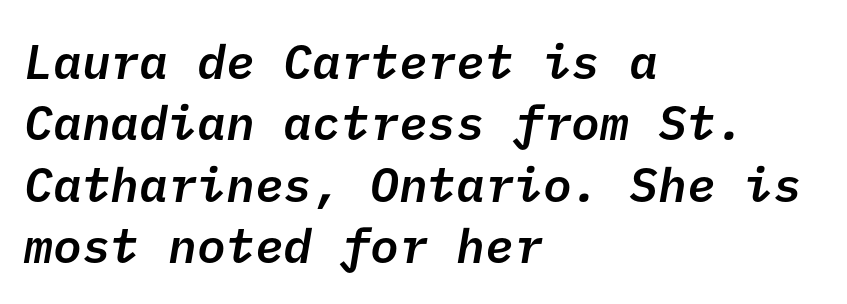
Q: Is the text bold? A: Semi-bold.
Q: Is the typeface a serif or a sans-serif typeface? A: Sans-serif.
Q: Is the text underlined? A: No.
Q: How is the paragraph aligned? A: Left-aligned.
Q: Is the spacing between letters normal or unusually wide? A: Normal.
Q: Is the spacing between lines tight, normal or loose? A: Normal.
Q: Width (condensed, normal, or wide)? A: Normal.
Q: Stroke contrast? A: Low.
Q: x-height? A: Medium.
